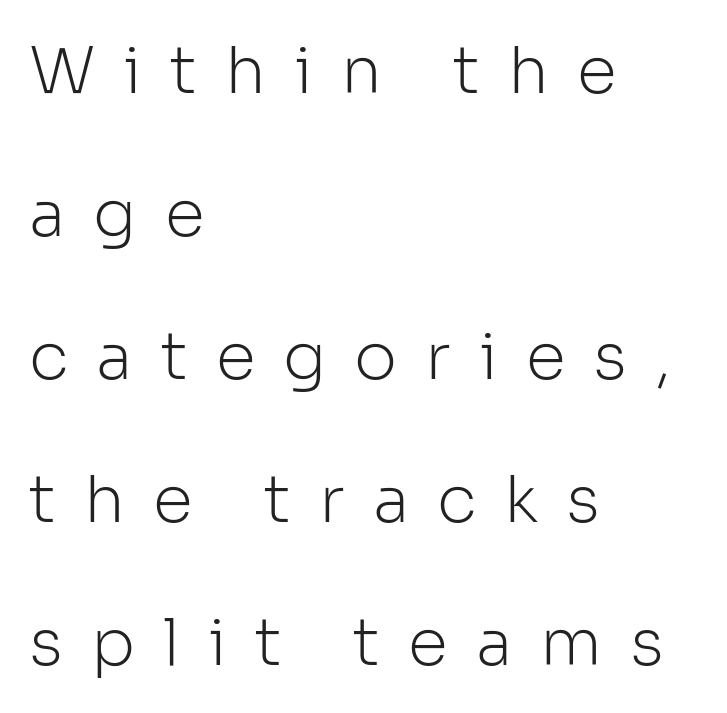
The image shows 65 px light sans-serif type, upright; set left-aligned, loose line spacing (2.2x), unusually wide letter spacing (+0.43 em), not underlined; low stroke contrast and a medium x-height.
